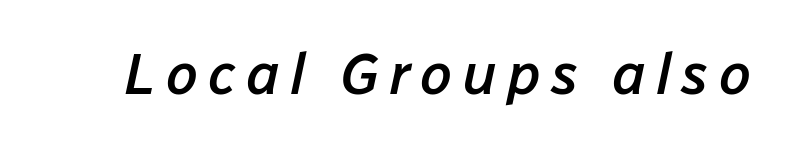
Q: Is the text bold? A: Semi-bold.
Q: Is the text italic (slanted)? A: Yes, it leans right by about 12 degrees.
Q: Is the text underlined? A: No.
Q: Width (condensed, normal, or wide)? A: Normal.
Q: Stroke contrast? A: Low.
Q: x-height? A: Medium.
Q: Monospaced? A: No.
